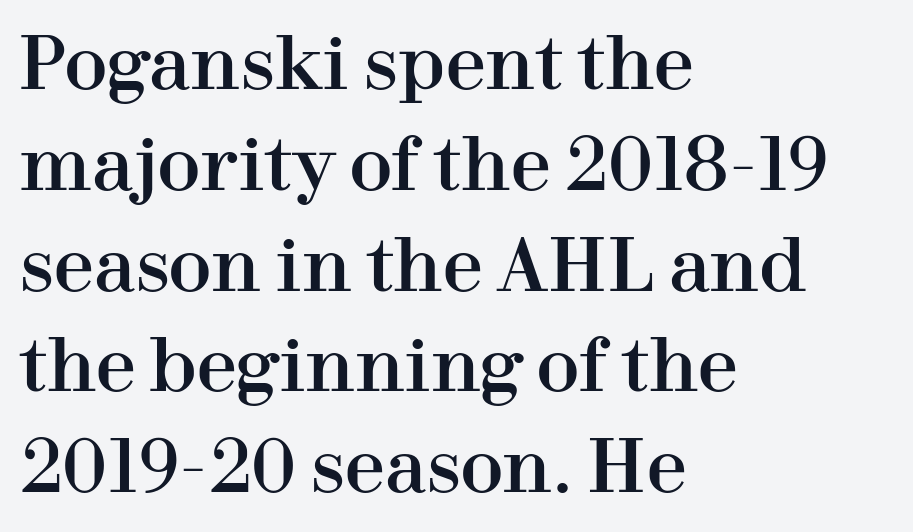
The characters display serif detailing at their extremities. This rendering uses left alignment, leaving the right contour irregular. Italic? Not at all — the glyphs are vertical. What stands out about the letter spacing? Nothing — it is the standard amount.
